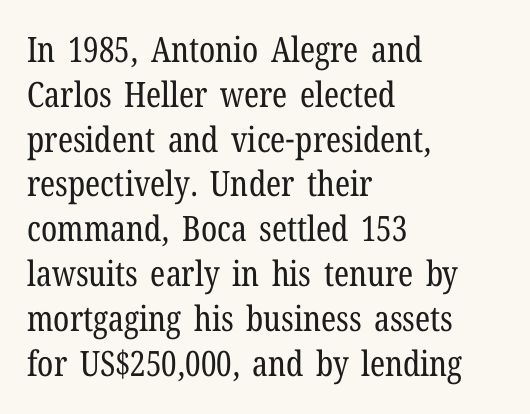
The image shows 35 px regular-weight, condensed serif type, upright; set left-aligned, normal line spacing (1.28x), normal letter spacing, not underlined; low stroke contrast and a medium x-height.
